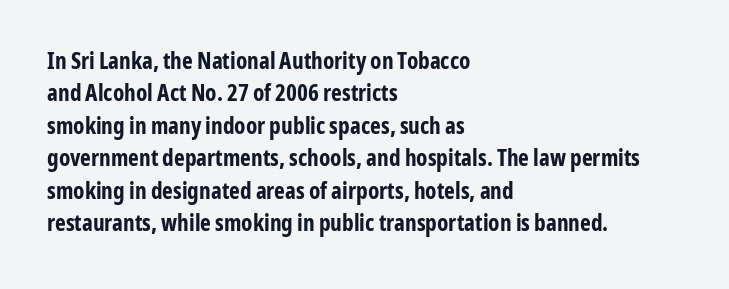
Q: Is the text bold? A: Yes.
Q: Is the text italic (slanted)? A: No, it is upright.
Q: Is the text underlined? A: No.
Q: How is the paragraph aligned? A: Left-aligned.
Q: Is the spacing between letters normal or unusually wide? A: Normal.
Q: Is the spacing between lines tight, normal or loose? A: Normal.
